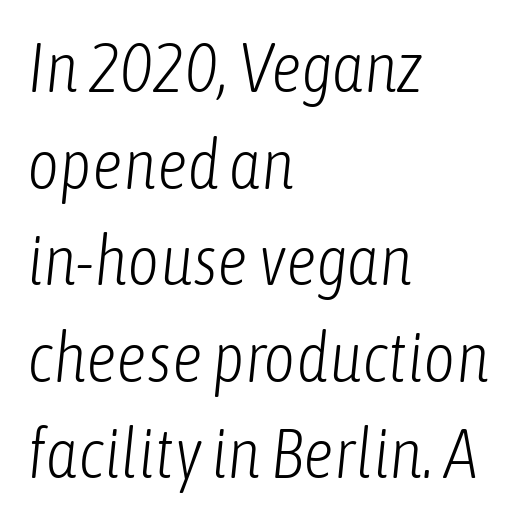
{"italic": "yes", "lean": "right", "slant_degrees": 6, "bold": "no", "weight": "light", "width": "condensed", "stroke_contrast": "low", "x_height": "medium", "monospaced": "no", "underline": "no", "align": "left", "line_spacing": "normal", "line_spacing_ratio": 1.4, "letter_spacing": "normal", "letter_spacing_em": 0.0, "glyph_px": 69}
